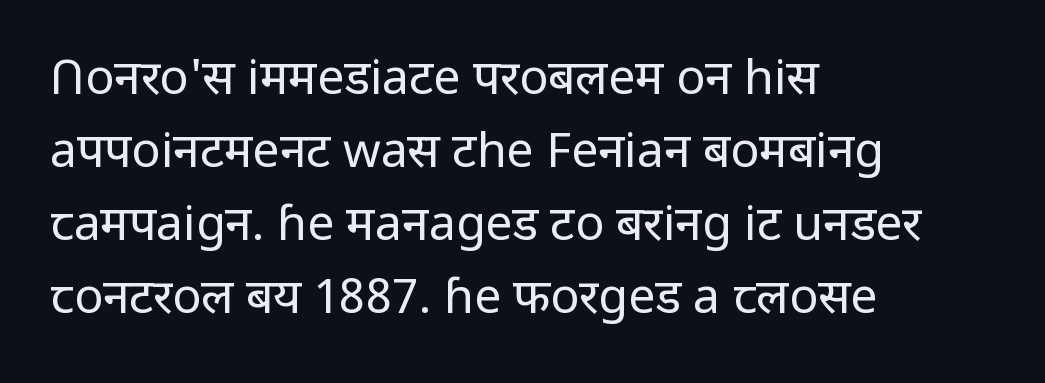
The image shows 48 px regular-weight sans-serif type, upright; set left-aligned, normal line spacing (1.52x), normal letter spacing, not underlined; low stroke contrast and a medium x-height.
